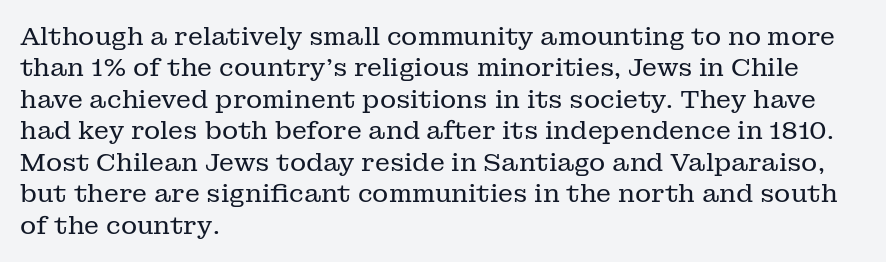
No letter is thick-stroked: the sample isn't bold. This is roman type, the default non-slanted kind. One glance says typical: line gaps are just what's usual. Plain, unruled lines of type. This sample is left-justified, so line endings fall wherever the words run out.
